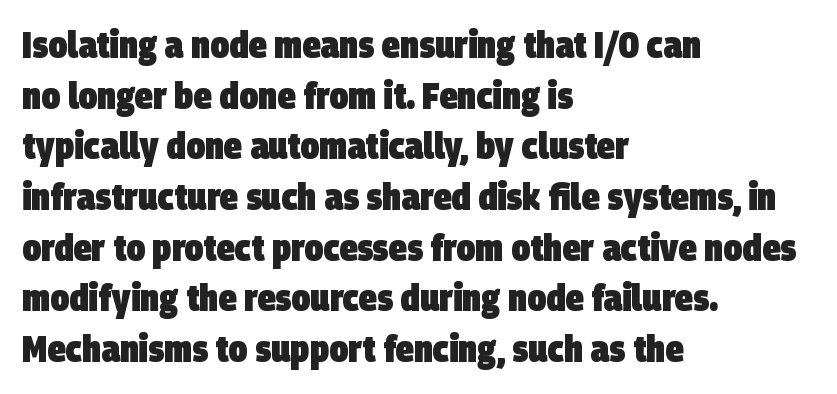
The line texture is even and compact thanks to regular tracking. The type family on display is of the sans-serif kind. The sample has been set heavy, in full bold. Descenders hang freely into open space.
